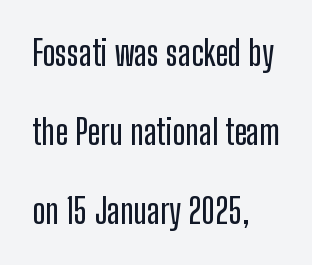
Q: Is the text italic (slanted)? A: No, it is upright.
Q: Is the typeface a serif or a sans-serif typeface? A: Sans-serif.
Q: Is the text underlined? A: No.
Q: How is the paragraph aligned? A: Left-aligned.
Q: Is the spacing between letters normal or unusually wide? A: Normal.
Q: Is the spacing between lines tight, normal or loose? A: Loose.
Q: Width (condensed, normal, or wide)? A: Condensed.
Q: Stroke contrast? A: Low.
Q: x-height? A: Medium.
Q: Monospaced? A: No.
